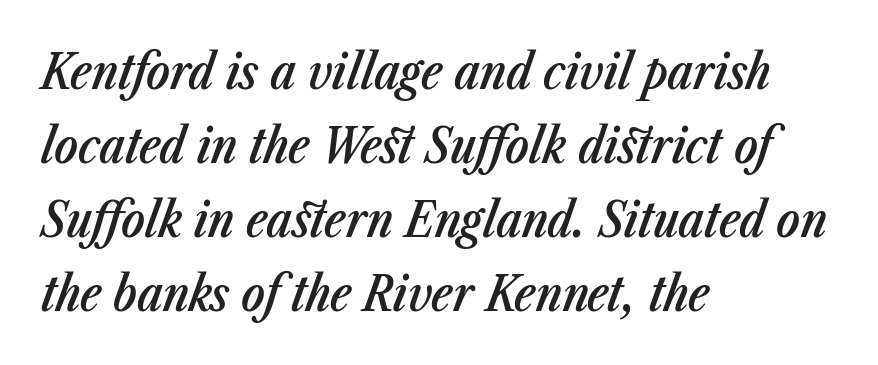
A typesetter would call this zero additional tracking. These lines carry some extra weight — a demibold, not a full bold. The rag falls on the right side of this text block. Here the designer chose a conventional face with non-uniform glyph widths. This sample keeps an unexceptional amount of space between lines. The typography opts for an oblique posture over an upright one.
